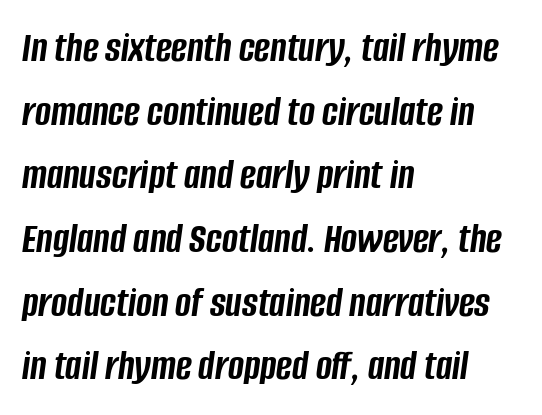
Q: Is the text bold? A: Yes.
Q: Is the text italic (slanted)? A: Yes, it leans right by about 8 degrees.
Q: Is the text underlined? A: No.
Q: How is the paragraph aligned? A: Left-aligned.
Q: Is the spacing between letters normal or unusually wide? A: Normal.
Q: Is the spacing between lines tight, normal or loose? A: Normal.
Q: Width (condensed, normal, or wide)? A: Condensed.
Q: Stroke contrast? A: Low.
Q: x-height? A: Large.
Q: Monospaced? A: No.
